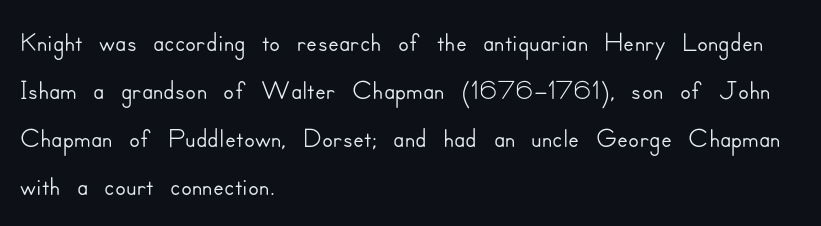
Q: Is the text italic (slanted)? A: No, it is upright.
Q: Is the typeface a serif or a sans-serif typeface? A: Sans-serif.
Q: Is the text underlined? A: No.
Q: How is the paragraph aligned? A: Left-aligned.
Q: Is the spacing between letters normal or unusually wide? A: Normal.
Q: Width (condensed, normal, or wide)? A: Normal.
Q: Stroke contrast? A: Low.
Q: x-height? A: Small.
Q: Monospaced? A: No.
